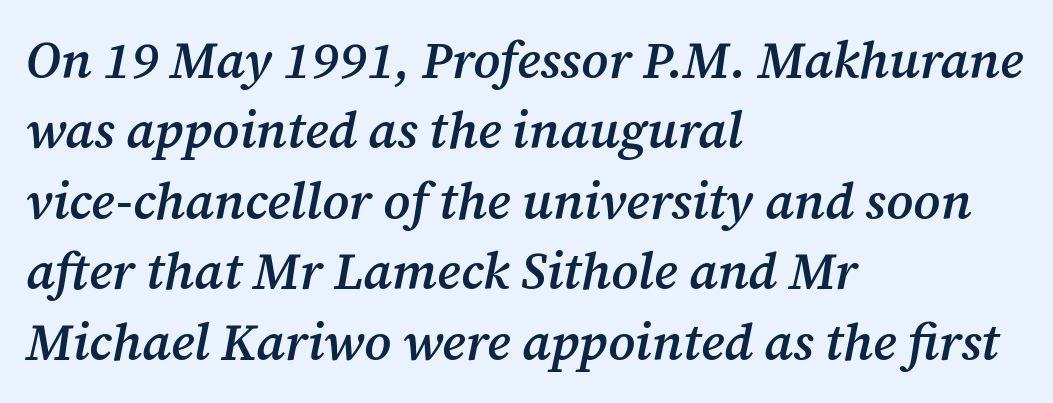
{"serif": "yes", "italic": "yes", "lean": "right", "slant_degrees": 12, "bold": "semi", "weight": "semibold", "width": "normal", "stroke_contrast": "medium", "x_height": "medium", "monospaced": "no", "underline": "no", "align": "left", "line_spacing": "normal", "line_spacing_ratio": 1.38, "letter_spacing": "normal", "letter_spacing_em": 0.0, "glyph_px": 51}
